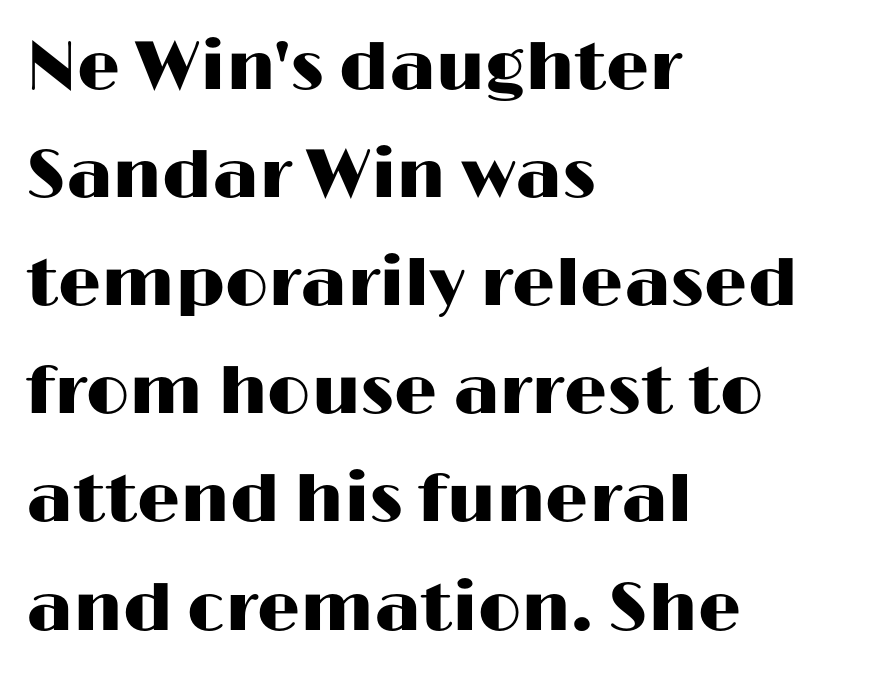
Q: Is the text italic (slanted)? A: No, it is upright.
Q: Is the typeface a serif or a sans-serif typeface? A: Sans-serif.
Q: Is the text underlined? A: No.
Q: How is the paragraph aligned? A: Left-aligned.
Q: Is the spacing between letters normal or unusually wide? A: Normal.
Q: Is the spacing between lines tight, normal or loose? A: Normal.
Q: Width (condensed, normal, or wide)? A: Wide.
Q: Stroke contrast? A: High.
Q: x-height? A: Medium.
Q: Monospaced? A: No.
